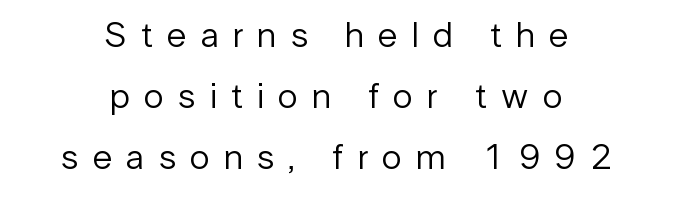
Q: Is the text bold? A: No.
Q: Is the text italic (slanted)? A: No, it is upright.
Q: Is the typeface a serif or a sans-serif typeface? A: Sans-serif.
Q: Is the text underlined? A: No.
Q: How is the paragraph aligned? A: Centered.
Q: Is the spacing between letters normal or unusually wide? A: Unusually wide.
Q: Is the spacing between lines tight, normal or loose? A: Normal.
Q: Width (condensed, normal, or wide)? A: Normal.
Q: Stroke contrast? A: Low.
Q: x-height? A: Medium.
Q: Monospaced? A: No.
